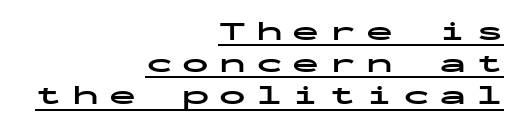
Q: Is the text bold? A: Yes.
Q: Is the text italic (slanted)? A: No, it is upright.
Q: Is the text underlined? A: Yes.
Q: How is the paragraph aligned? A: Right-aligned.
Q: Is the spacing between letters normal or unusually wide? A: Unusually wide.
